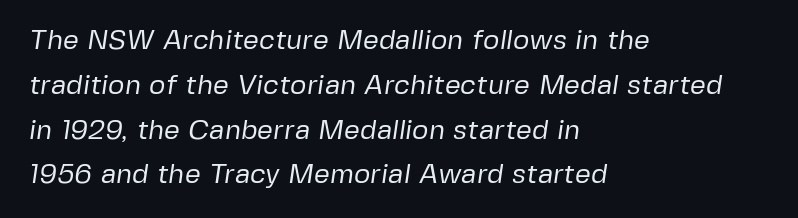
Q: Is the text bold? A: No.
Q: Is the typeface a serif or a sans-serif typeface? A: Sans-serif.
Q: Is the text underlined? A: No.
Q: How is the paragraph aligned? A: Left-aligned.
Q: Is the spacing between letters normal or unusually wide? A: Normal.
Q: Is the spacing between lines tight, normal or loose? A: Normal.
Q: Width (condensed, normal, or wide)? A: Normal.
Q: Stroke contrast? A: Low.
Q: x-height? A: Medium.
Q: Monospaced? A: No.
